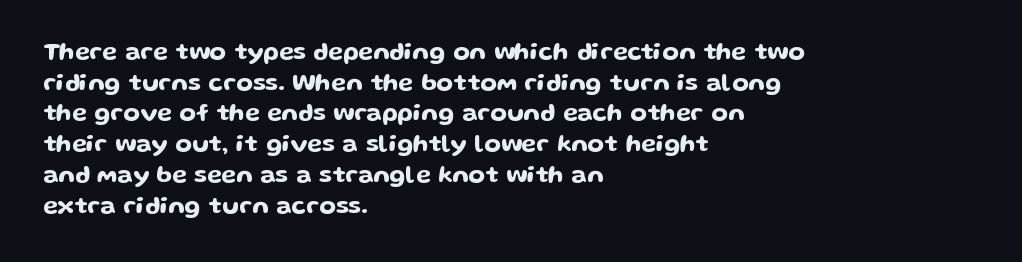
{"italic": "no", "underline": "no", "align": "left", "line_spacing": "normal", "line_spacing_ratio": 1.28, "letter_spacing": "normal", "letter_spacing_em": 0.0, "glyph_px": 24}
